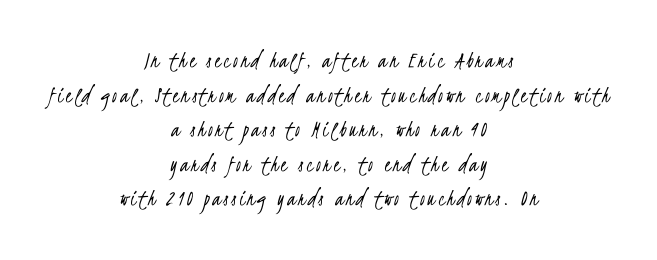
The image shows 24 px text type; set centered, normal line spacing (1.44x), not underlined.
